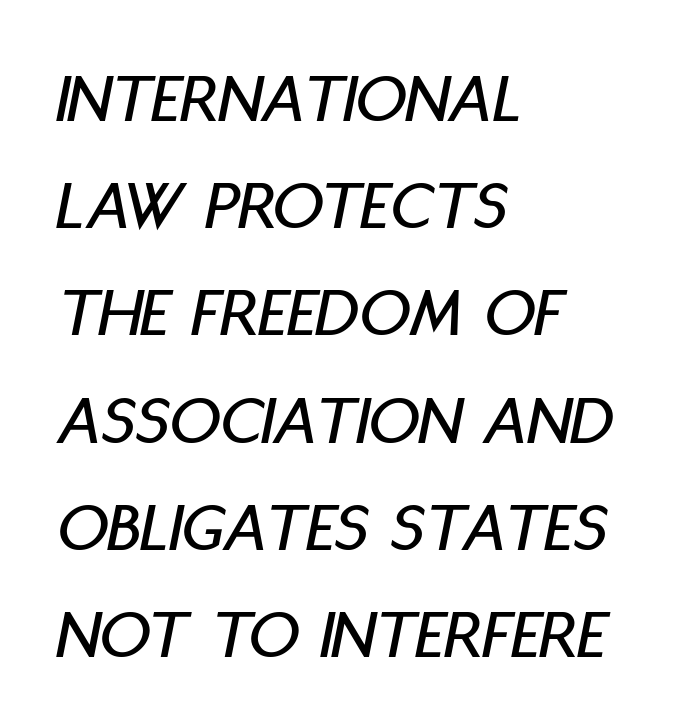
Q: Is the text italic (slanted)? A: Yes, it leans right by about 11 degrees.
Q: Is the text underlined? A: No.
Q: How is the paragraph aligned? A: Left-aligned.
Q: Is the spacing between letters normal or unusually wide? A: Normal.
Q: Is the spacing between lines tight, normal or loose? A: Normal.
Q: Width (condensed, normal, or wide)? A: Condensed.
Q: Stroke contrast? A: Low.
Q: x-height? A: Large.
Q: Monospaced? A: No.
